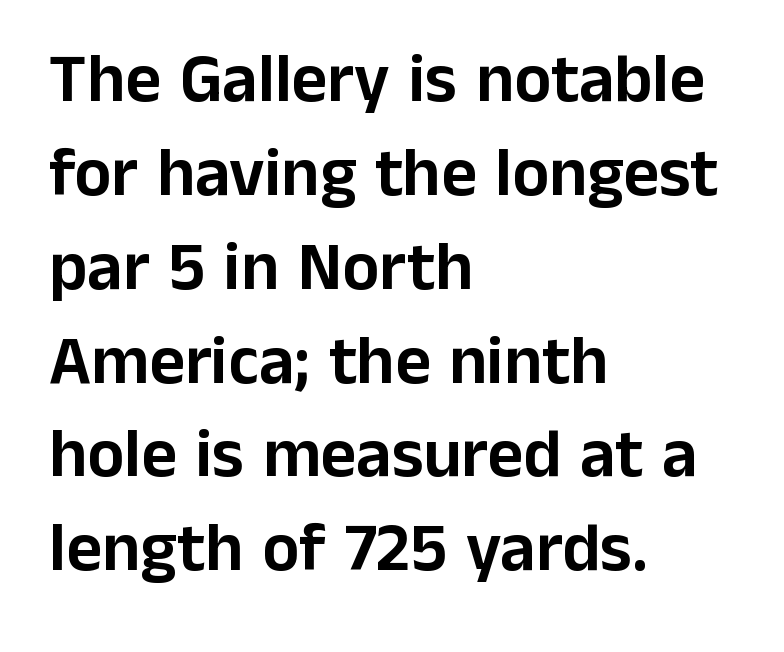
In terms of letterform style, serifs are entirely absent. The lines in this sample share a left origin and differ only in where they stop. The gaps between neighbouring characters are ordinary and unremarkable. Type without underlining. Compared with typical paragraphs, the rows here are spaced about the same.
